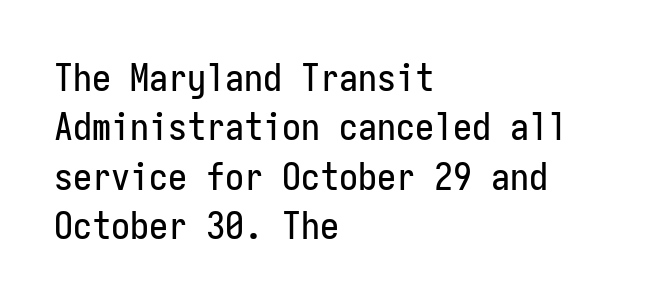
The image shows 38 px condensed sans-serif type, upright, monospaced; set left-aligned, normal line spacing (1.3x), normal letter spacing, not underlined; low stroke contrast and a medium x-height.
